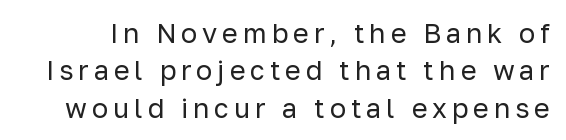
Q: Is the text bold? A: No.
Q: Is the text italic (slanted)? A: No, it is upright.
Q: Is the text underlined? A: No.
Q: Is the spacing between lines tight, normal or loose? A: Normal.
